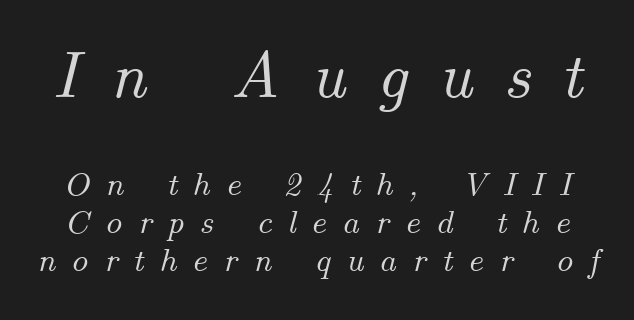
Character widths vary here, with narrow letters taking less room than wide ones. A typesetter would call this leading minimal, almost set solid. Plain, unruled lines of type. Between these two stacked blocks, the higher one wins on size.
